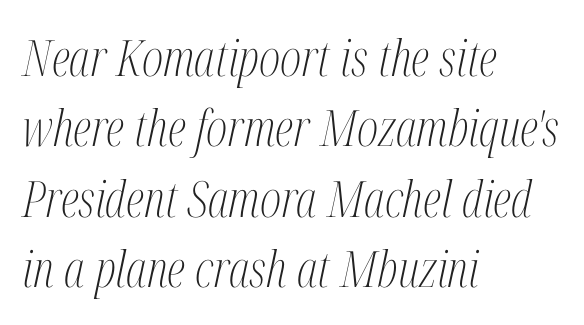
The image shows 50 px light, condensed serif type, italic (leaning right); set left-aligned, normal line spacing (1.41x), normal letter spacing, not underlined; medium stroke contrast and a medium x-height.
